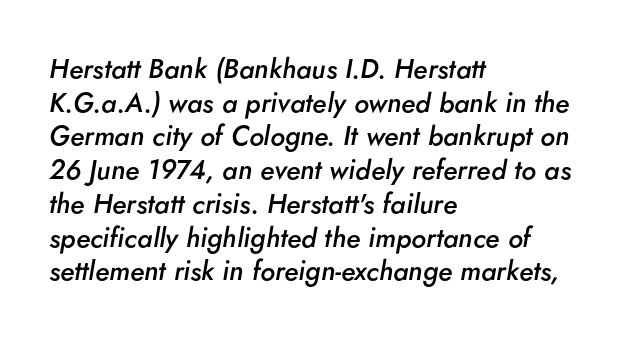
Q: Is the text bold? A: Semi-bold.
Q: Is the text italic (slanted)? A: Yes, it leans right by about 5 degrees.
Q: Is the text underlined? A: No.
Q: How is the paragraph aligned? A: Left-aligned.
Q: Is the spacing between letters normal or unusually wide? A: Normal.
Q: Is the spacing between lines tight, normal or loose? A: Normal.
